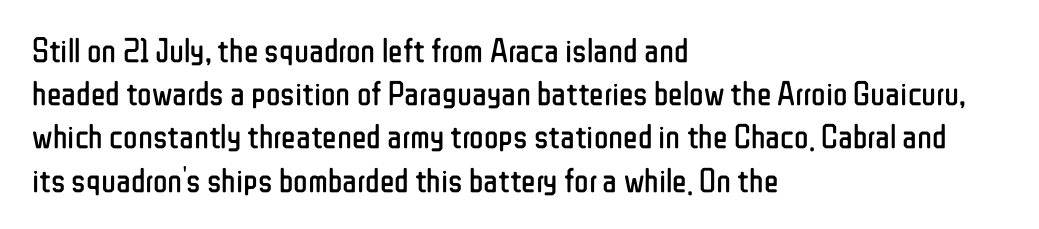
The rag falls on the right side of this text block. In terms of leading, this rendering sits right in the middle. The passage shown has conventional tracking throughout. Tall strokes in this sample are plumb rather than angled.
